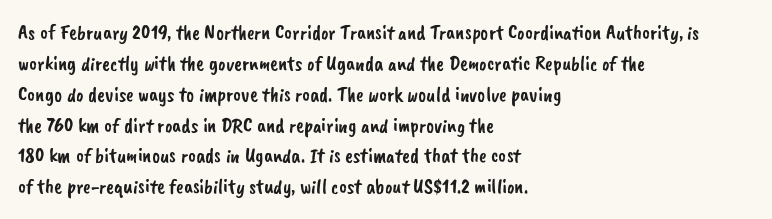
{"underline": "no", "align": "left", "line_spacing": "normal", "line_spacing_ratio": 1.47, "letter_spacing": "normal", "letter_spacing_em": 0.0, "glyph_px": 21}
